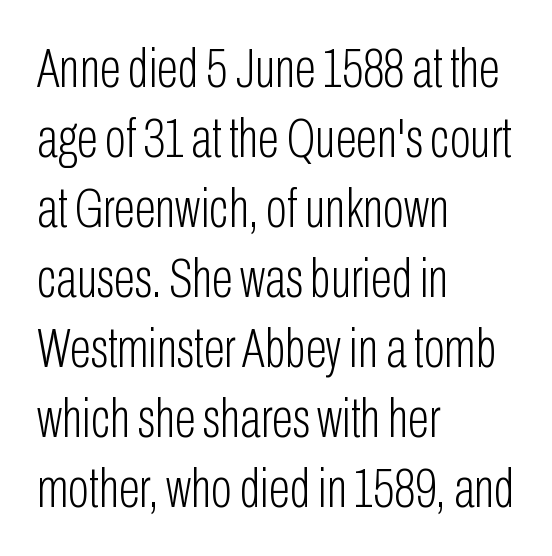
Do the characters align in a grid? No, the font is proportional. Nope, no serifs anywhere on these letters. Short and long lines alike share a common starting point at left. A typesetter would call this leading conventional body-copy spacing. Compared with typical body copy, the letter spacing here is the same.
